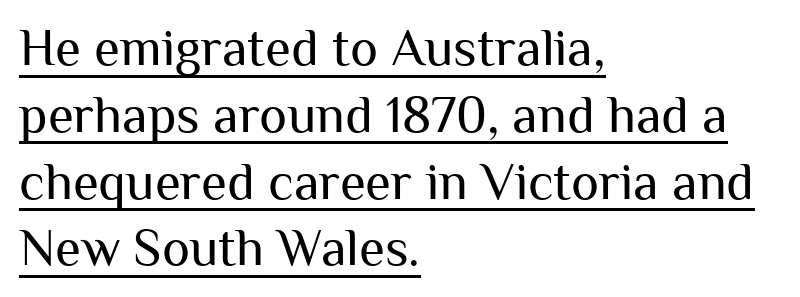
The image shows 53 px regular-weight sans-serif type, upright; set left-aligned, normal line spacing (1.26x), normal letter spacing, underlined; medium stroke contrast and a medium x-height.
